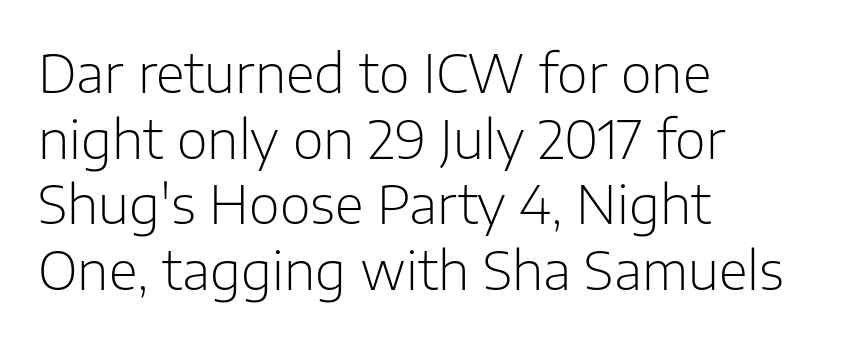
{"serif": "no", "italic": "no", "bold": "no", "weight": "light", "width": "normal", "stroke_contrast": "low", "x_height": "medium", "monospaced": "no", "underline": "no", "align": "left", "line_spacing_ratio": 1.24, "letter_spacing": "normal", "letter_spacing_em": 0.0, "glyph_px": 53}
